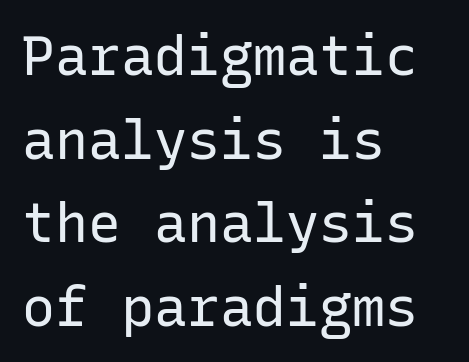
The specimen omits any rule beneath the text block's lines. Note the uniform advance width — an 'i' takes as much space as an 'm'. Interline gaps are of average width in this sample. The paragraph has a hard left edge and a soft right edge. The letters look calm and open, with moderate or lighter stems.
